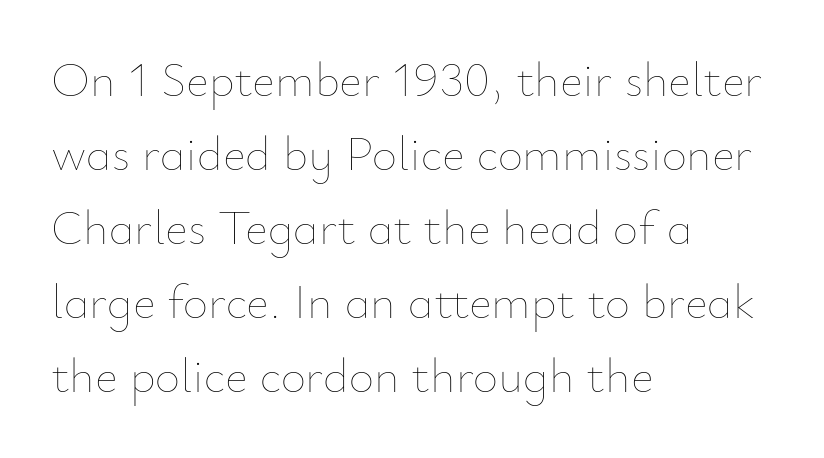
The image shows 49 px thin type, upright; set left-aligned, normal line spacing (1.51x), normal letter spacing, not underlined; low stroke contrast and a small x-height.
